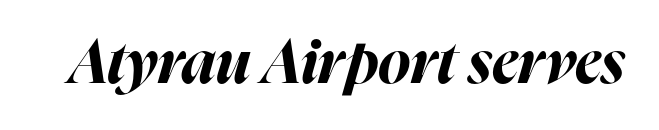
{"italic": "yes", "lean": "right", "slant_degrees": 16, "bold": "yes", "weight": "bold", "width": "normal", "stroke_contrast": "high", "x_height": "medium", "monospaced": "no", "underline": "no", "letter_spacing": "normal", "letter_spacing_em": 0.0, "glyph_px": 61}
